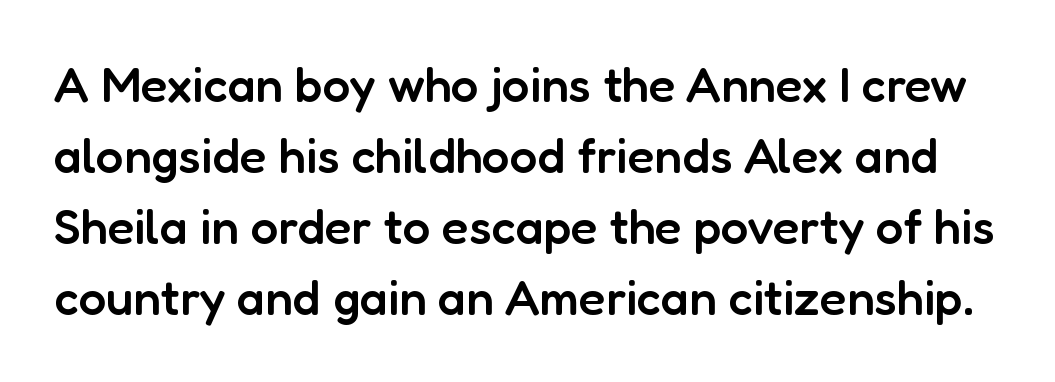
This sample uses an upright cut, with every glyph sitting square on the baseline. These lines keep a tight, regular rhythm from letter to letter. The characters look somewhat weighty, a semibold short of true bold. Varying glyph widths throughout — classic text-font behaviour. Type style note: lacks serifs. Anything drawn beneath the words? Only blank space.
